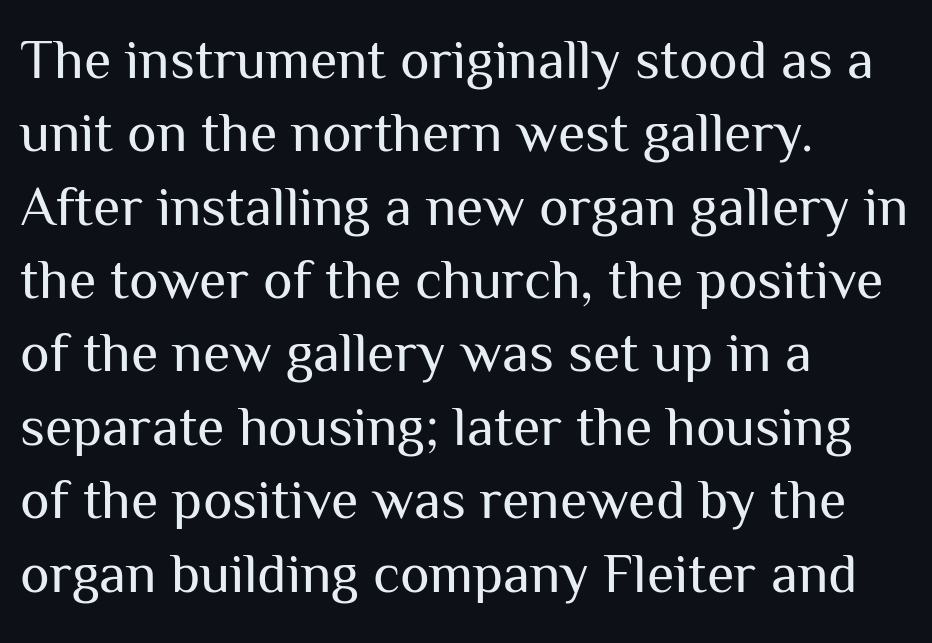
{"serif": "no", "italic": "no", "bold": "no", "weight": "regular", "width": "normal", "stroke_contrast": "medium", "x_height": "medium", "monospaced": "no", "underline": "no", "align": "left", "line_spacing": "normal", "line_spacing_ratio": 1.31, "letter_spacing": "normal", "letter_spacing_em": 0.0, "glyph_px": 56}
